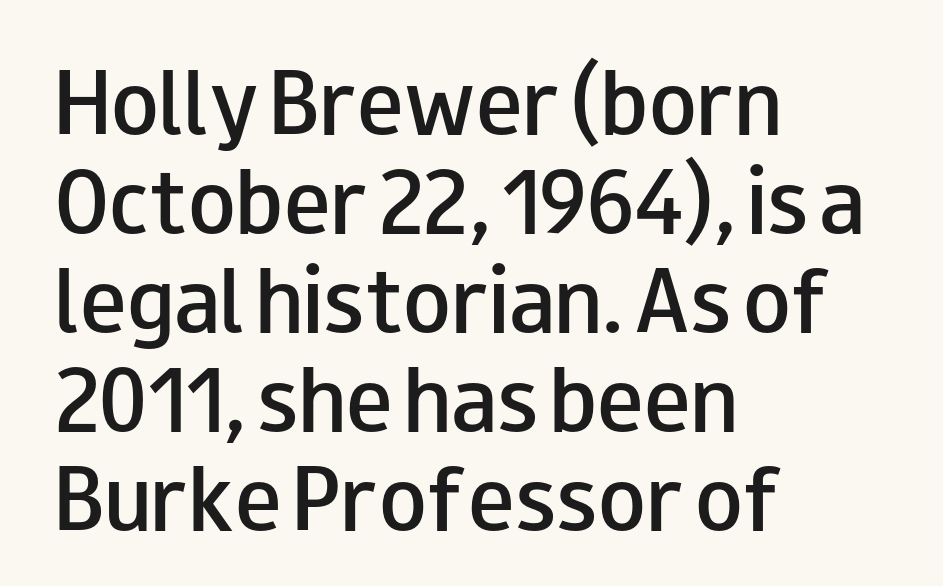
The image shows 78 px semibold, wide sans-serif type, upright; set left-aligned, normal line spacing (1.27x), normal letter spacing, not underlined; low stroke contrast and a small x-height.
